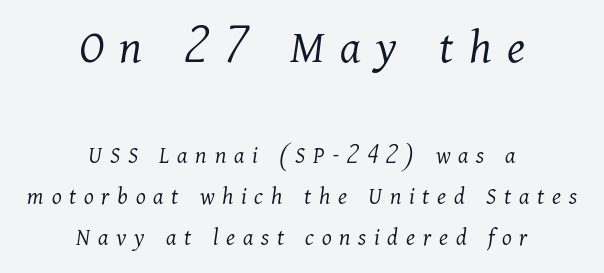
{"serif": "yes", "italic": "yes", "lean": "right", "slant_degrees": 11, "bold": "no", "weight": "light", "width": "normal", "stroke_contrast": "medium", "x_height": "medium", "monospaced": "no", "underline": "no", "align": "center", "line_spacing": "normal", "line_spacing_ratio": 1.64, "letter_spacing": "wide", "letter_spacing_em": 0.31, "larger_block": "first", "size_ratio": 2.0, "glyph_px": 50}
